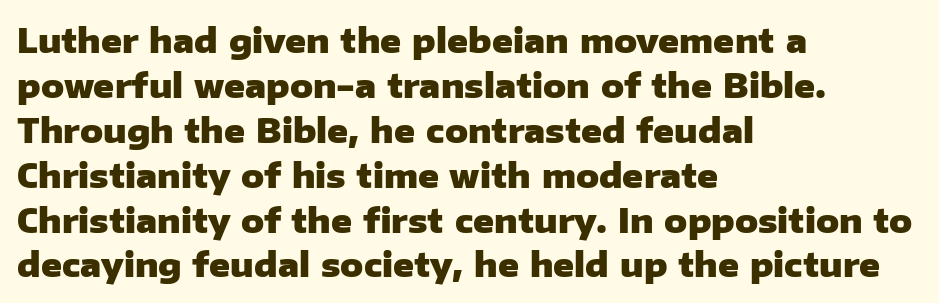
Q: Is the text bold? A: Yes.
Q: Is the text italic (slanted)? A: No, it is upright.
Q: Is the typeface a serif or a sans-serif typeface? A: Sans-serif.
Q: Is the text underlined? A: No.
Q: How is the paragraph aligned? A: Left-aligned.
Q: Is the spacing between letters normal or unusually wide? A: Normal.
Q: Is the spacing between lines tight, normal or loose? A: Normal.
Q: Width (condensed, normal, or wide)? A: Normal.
Q: Stroke contrast? A: Low.
Q: x-height? A: Medium.
Q: Monospaced? A: No.
